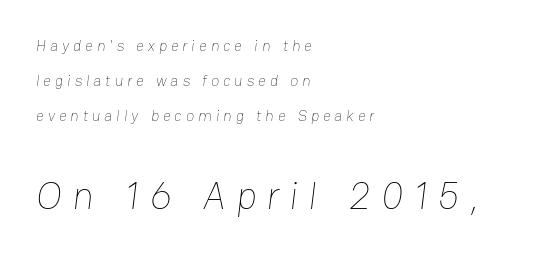
Looks like regular typesetting: each glyph gets only the width it needs. The zone under the glyphs is completely vacant. Weight: in the light-to-regular range. The horizontal fit of the characters is loose and conspicuously gappy. Look at the glyph heights: the lower group is clearly the bigger setting.
